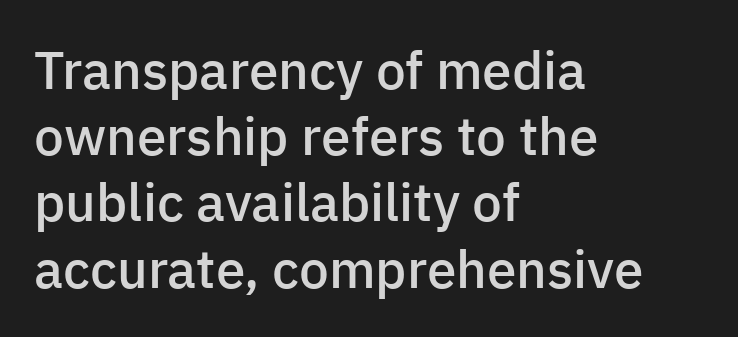
Examine the stroke ends and you'll find no serifs. The paragraph has a hard left edge and a soft right edge. Each row of text sits above clean, open space. The passage shown is typed in a proportional face where columns would drift.
